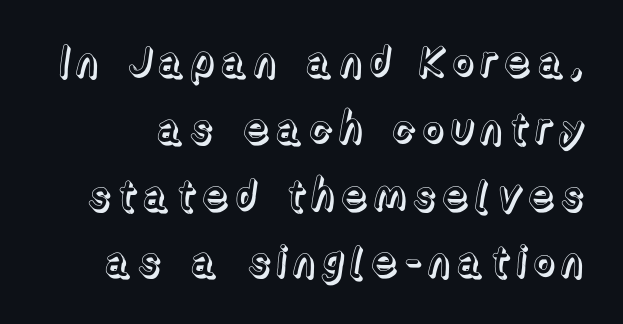
{"width": "normal", "x_height": "medium", "monospaced": "no", "underline": "no", "line_spacing": "normal", "line_spacing_ratio": 1.59, "glyph_px": 42}
